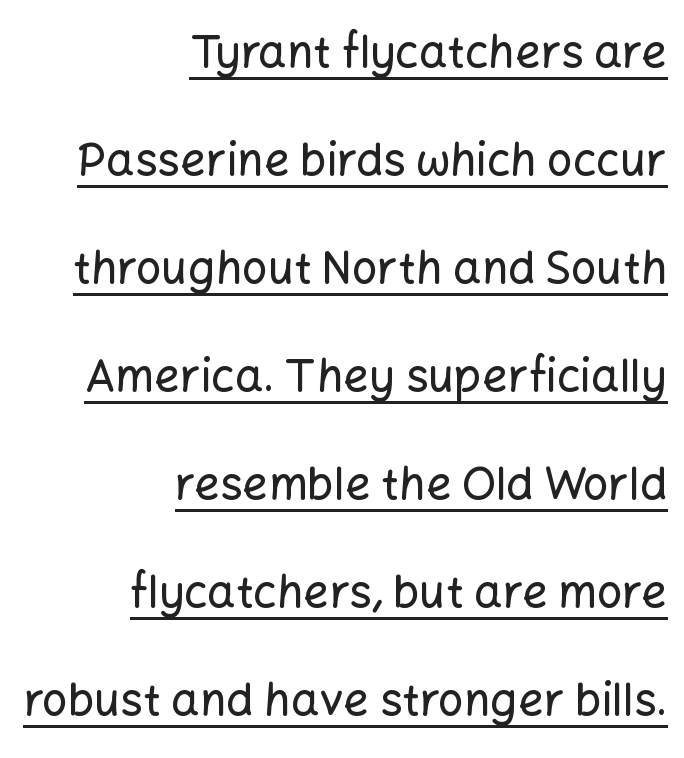
Q: Is the text italic (slanted)? A: No, it is upright.
Q: Is the typeface a serif or a sans-serif typeface? A: Sans-serif.
Q: Is the text underlined? A: Yes.
Q: How is the paragraph aligned? A: Right-aligned.
Q: Is the spacing between letters normal or unusually wide? A: Normal.
Q: Is the spacing between lines tight, normal or loose? A: Loose.
Q: Width (condensed, normal, or wide)? A: Normal.
Q: Stroke contrast? A: Low.
Q: x-height? A: Medium.
Q: Monospaced? A: No.
